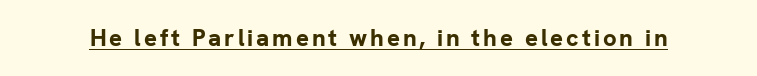
{"italic": "no", "bold": "yes", "underline": "yes", "glyph_px": 24}
